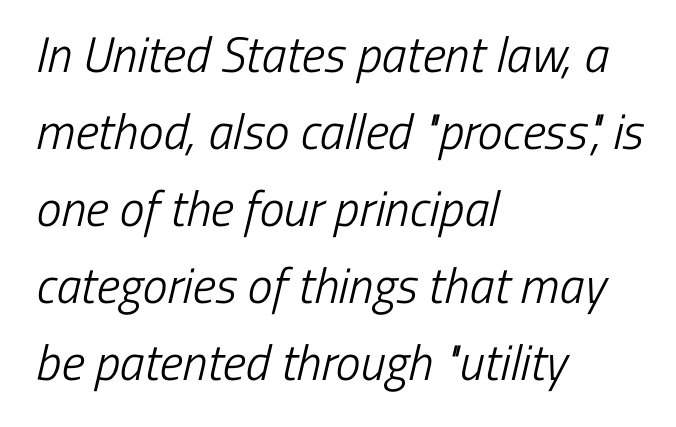
Q: Is the text bold? A: No.
Q: Is the typeface a serif or a sans-serif typeface? A: Sans-serif.
Q: Is the text underlined? A: No.
Q: How is the paragraph aligned? A: Left-aligned.
Q: Is the spacing between letters normal or unusually wide? A: Normal.
Q: Is the spacing between lines tight, normal or loose? A: Normal.
Q: Width (condensed, normal, or wide)? A: Condensed.
Q: Stroke contrast? A: Low.
Q: x-height? A: Medium.
Q: Monospaced? A: No.
